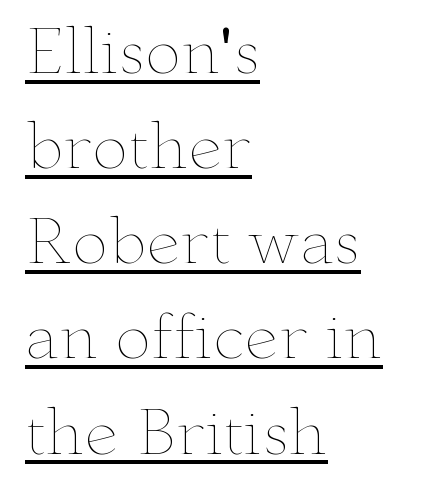
The image shows 61 px thin, wide type, upright; set left-aligned, normal line spacing (1.56x), normal letter spacing, underlined; low stroke contrast and a small x-height.
